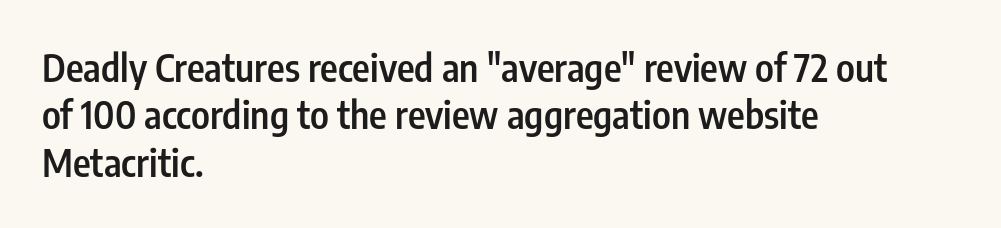
Leading: standard. Style check: upright. Has an underline been added? It has not. There is no visible air inserted between adjacent glyphs.
